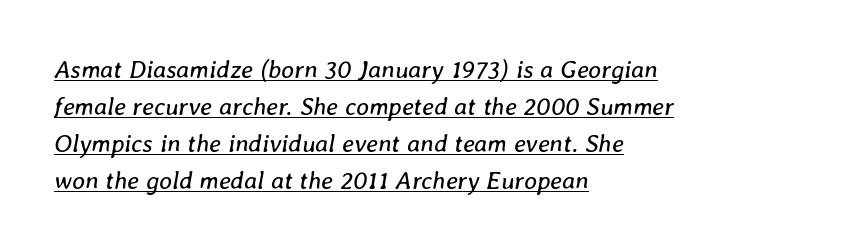
The typography opts for an oblique posture over an upright one. Characters follow at the spacing the type designer built in. Underlining? Definitely there. The letters look calm and open, with moderate or lighter stems.
